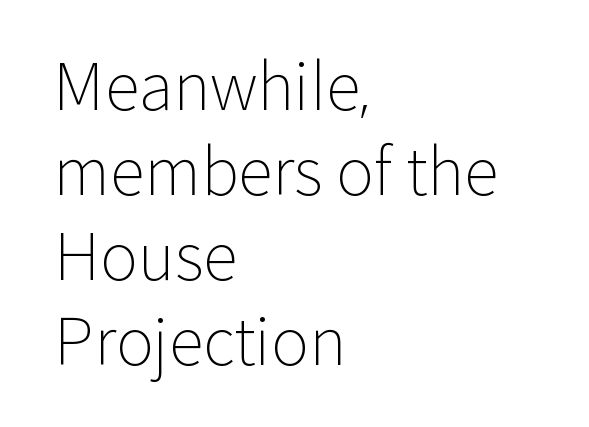
Each stroke keeps to a modest, everyday thickness or less. Style check: upright. Stroke terminals: plain, sans-serif. Bare-footed words on every line. This sample keeps an unexceptional amount of space between lines.
